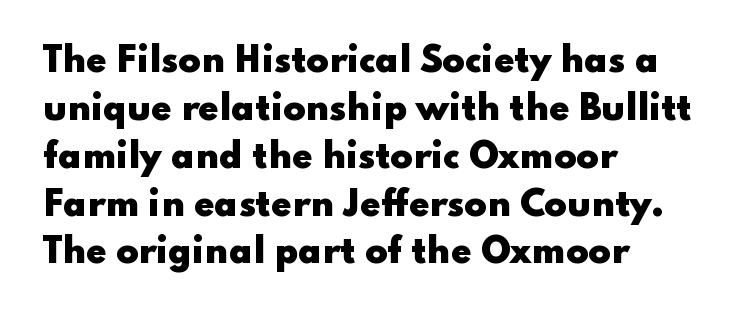
Q: Is the text bold? A: Yes.
Q: Is the text italic (slanted)? A: No, it is upright.
Q: Is the typeface a serif or a sans-serif typeface? A: Sans-serif.
Q: Is the text underlined? A: No.
Q: How is the paragraph aligned? A: Left-aligned.
Q: Is the spacing between letters normal or unusually wide? A: Normal.
Q: Is the spacing between lines tight, normal or loose? A: Normal.
Q: Width (condensed, normal, or wide)? A: Wide.
Q: Stroke contrast? A: Low.
Q: x-height? A: Small.
Q: Monospaced? A: No.
